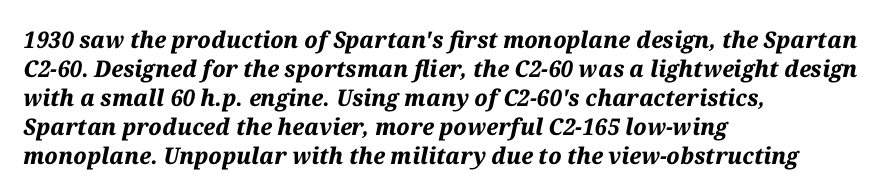
The passage shown is emphatically bold. The space directly below the letters is spotless. Spacing between characters is what you'd get straight out of the box. Successive baselines arrive at the customary interval. Alignment: flush left.
